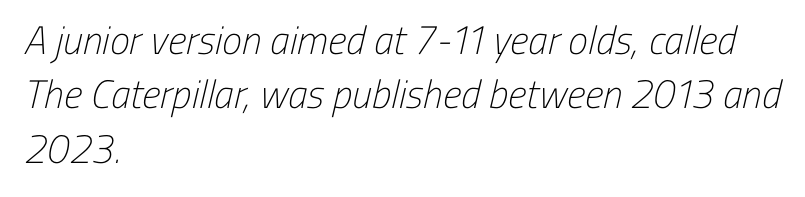
{"serif": "no", "bold": "no", "weight": "light", "width": "condensed", "stroke_contrast": "low", "x_height": "medium", "monospaced": "no", "underline": "no", "align": "left", "line_spacing": "normal", "line_spacing_ratio": 1.36, "letter_spacing": "normal", "letter_spacing_em": 0.0, "glyph_px": 40}
